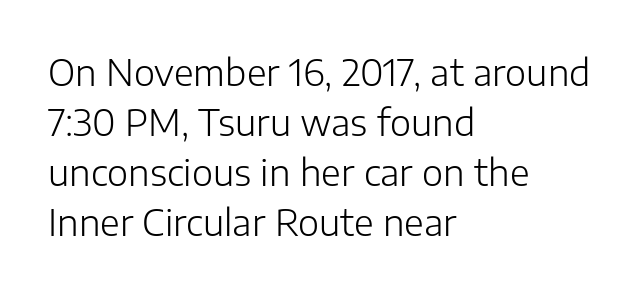
The image shows 36 px light sans-serif type, upright; set left-aligned, normal line spacing (1.39x), normal letter spacing, not underlined; low stroke contrast and a medium x-height.
